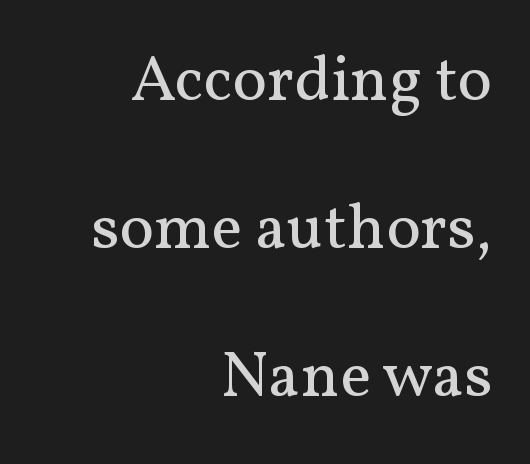
{"serif": "yes", "italic": "no", "bold": "no", "weight": "regular", "width": "normal", "stroke_contrast": "medium", "x_height": "medium", "monospaced": "no", "underline": "no", "align": "right", "line_spacing": "loose", "line_spacing_ratio": 2.28, "letter_spacing": "normal", "letter_spacing_em": 0.0, "glyph_px": 65}
